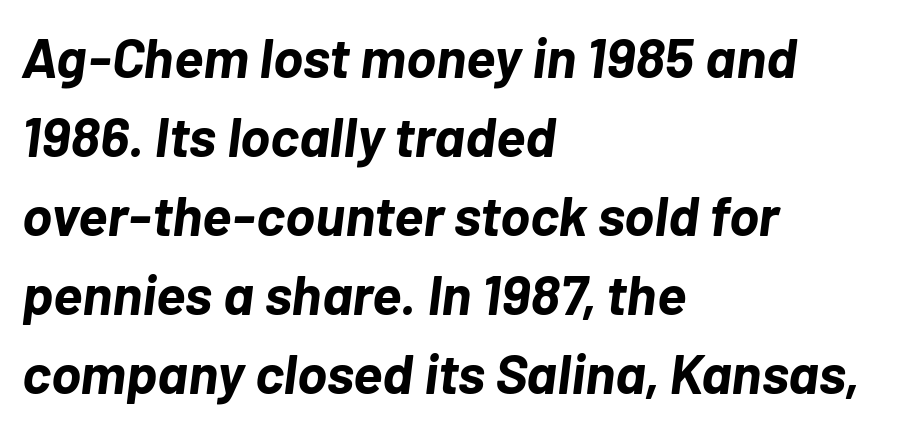
The image shows 56 px bold type, italic (leaning right); set left-aligned, normal line spacing (1.41x), normal letter spacing, not underlined; low stroke contrast and a medium x-height.
